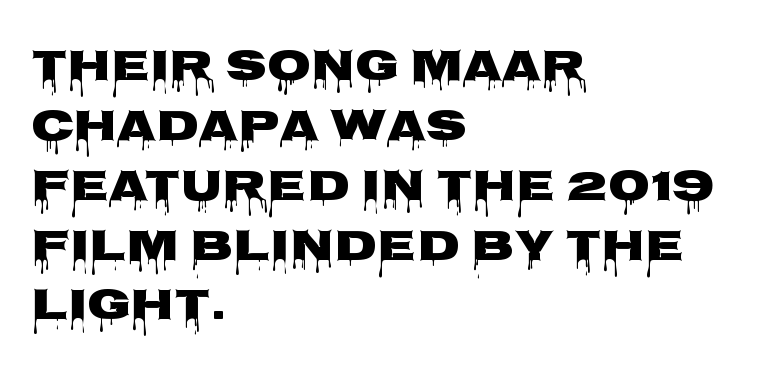
This is roman type, the default non-slanted kind. Which margin do the lines hug? The left one — the right edge is uneven. Nothing unusual about the tracking: characters are spaced as the font intends. Nobody drew a line under any word here.
